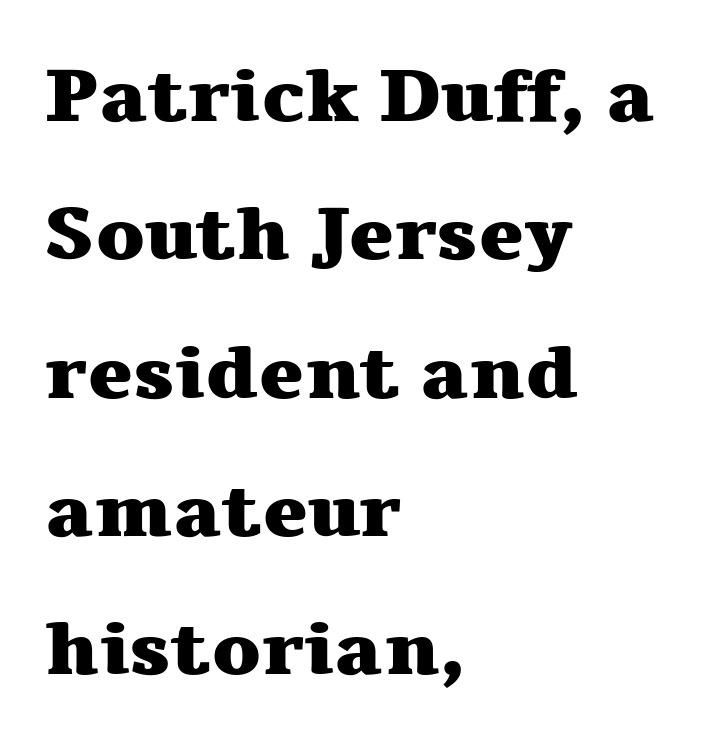
The image shows 76 px heavy, wide serif type, upright; set left-aligned, line spacing 1.82x, normal letter spacing, not underlined; medium stroke contrast and a medium x-height.
